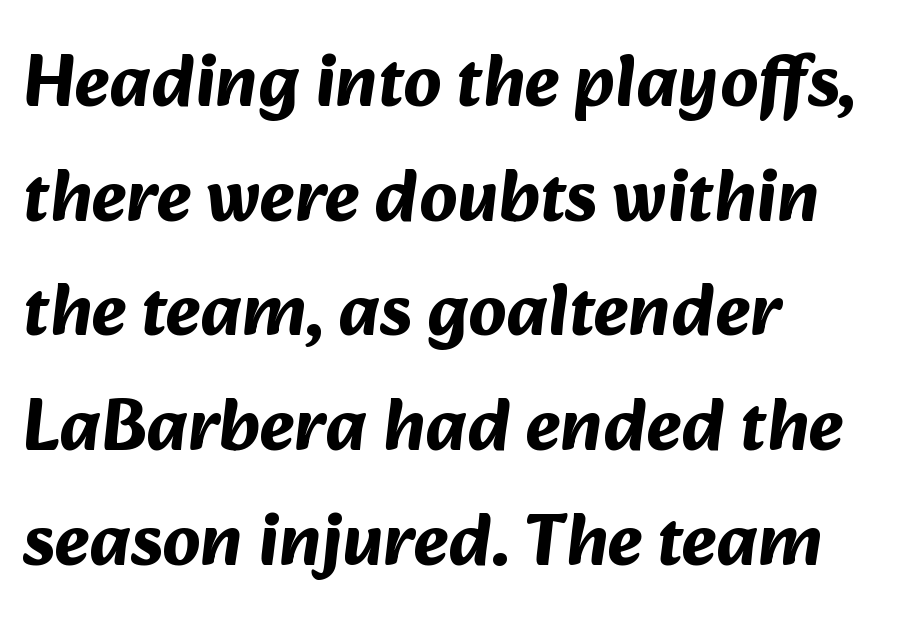
{"serif": "no", "bold": "yes", "weight": "bold", "width": "normal", "stroke_contrast": "medium", "x_height": "medium", "monospaced": "no", "underline": "no", "align": "left", "line_spacing": "normal", "line_spacing_ratio": 1.55, "letter_spacing": "normal", "letter_spacing_em": 0.0, "glyph_px": 74}
